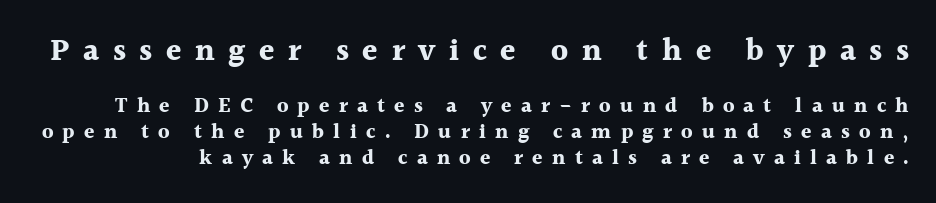
The image shows 31 px bold serif type, upright; set line spacing 1.23x, unusually wide letter spacing (+0.44 em), not underlined; the first (top) block is 1.48x larger; a medium x-height.
